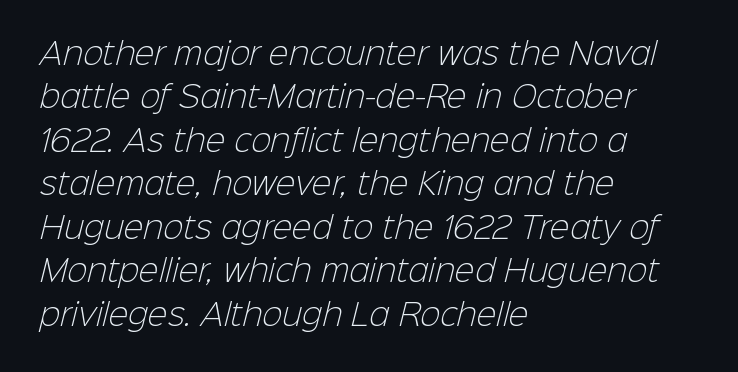
Students, note that the glyphs here touch the page at normal intervals. Weight class: somewhere from thin through regular. Line spacing here is normal. These lines are composed in type without serifs.
